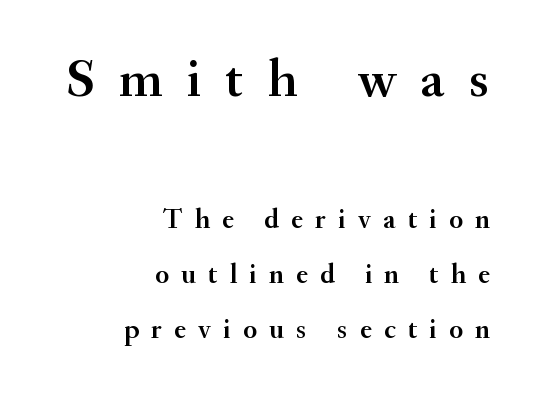
Q: Is the text italic (slanted)? A: No, it is upright.
Q: Is the typeface a serif or a sans-serif typeface? A: Serif.
Q: Is the text underlined? A: No.
Q: How is the paragraph aligned? A: Right-aligned.
Q: Is the spacing between letters normal or unusually wide? A: Unusually wide.
Q: Is the spacing between lines tight, normal or loose? A: Loose.
Q: Which block of text is set in a larger size, the first (top) or the second (bottom)? A: The first (top) one.
Q: Width (condensed, normal, or wide)? A: Normal.
Q: Stroke contrast? A: Medium.
Q: x-height? A: Small.
Q: Monospaced? A: No.
